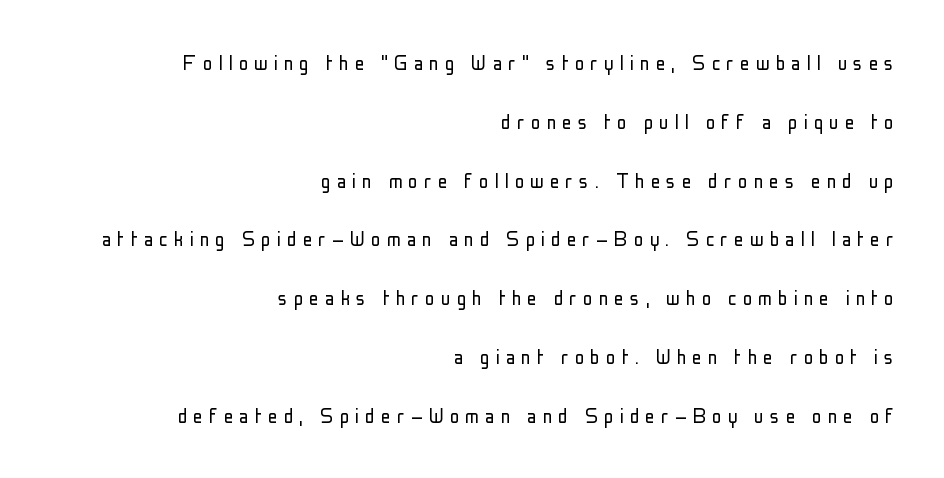
The image shows 24 px text type, upright; set right-aligned, loose line spacing (2.45x), unusually wide letter spacing (+0.25 em), not underlined.
